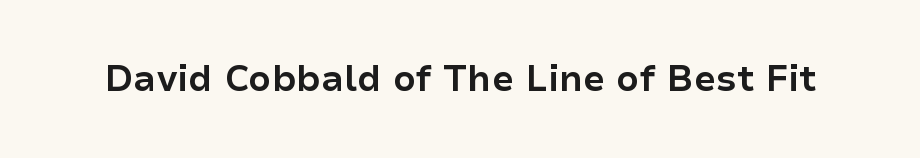
This sample uses plain, unmodified letter spacing. Examine the stroke ends and you'll find no serifs. Spacing verdict: proportional, widths tailored to each character. The specimen reads as upright at a glance.
